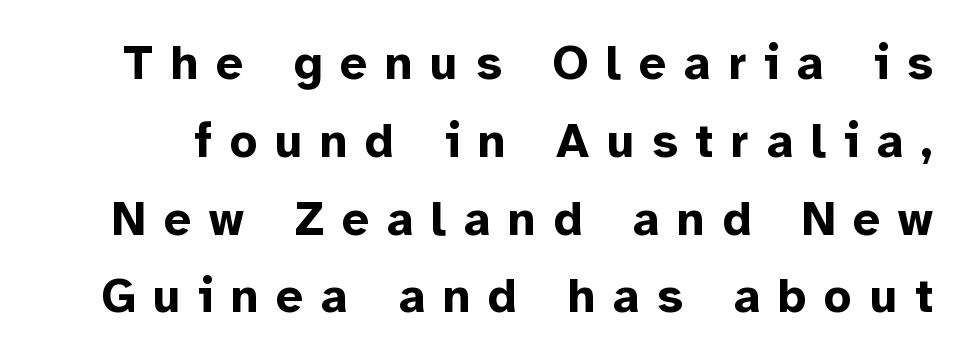
The image shows 48 px bold sans-serif type, upright; set normal line spacing (1.62x), unusually wide letter spacing (+0.37 em), not underlined; low stroke contrast and a medium x-height.
